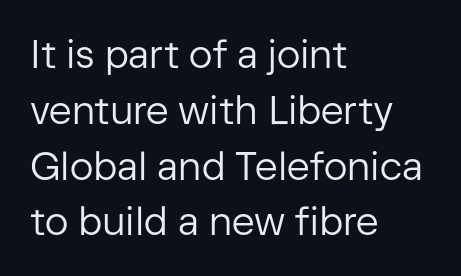
{"serif": "no", "italic": "no", "bold": "no", "weight": "regular", "width": "normal", "stroke_contrast": "low", "x_height": "medium", "monospaced": "no", "underline": "no", "align": "left", "line_spacing": "normal", "line_spacing_ratio": 1.43, "letter_spacing": "normal", "letter_spacing_em": 0.0, "glyph_px": 39}
